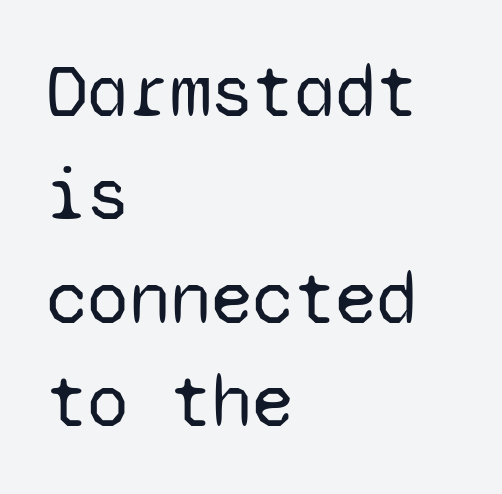
Q: Is the text bold? A: No.
Q: Is the text italic (slanted)? A: No, it is upright.
Q: Is the typeface a serif or a sans-serif typeface? A: Sans-serif.
Q: Is the text underlined? A: No.
Q: How is the paragraph aligned? A: Left-aligned.
Q: Is the spacing between letters normal or unusually wide? A: Normal.
Q: Is the spacing between lines tight, normal or loose? A: Normal.
Q: Width (condensed, normal, or wide)? A: Normal.
Q: Stroke contrast? A: Low.
Q: x-height? A: Medium.
Q: Monospaced? A: Yes.
